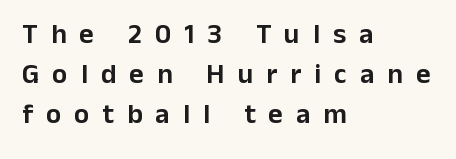
The face used here is a sans, in the tradition of grotesques and geometrics. This sample keeps an unexceptional amount of space between lines. Character widths vary here, with narrow letters taking less room than wide ones. A typesetter would call this heavily tracked-out type.
